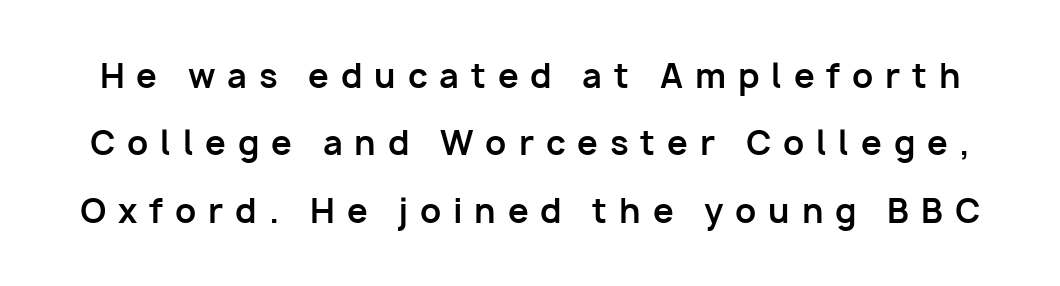
Q: Is the text bold? A: Yes.
Q: Is the text italic (slanted)? A: No, it is upright.
Q: Is the typeface a serif or a sans-serif typeface? A: Sans-serif.
Q: Is the text underlined? A: No.
Q: Is the spacing between letters normal or unusually wide? A: Unusually wide.
Q: Is the spacing between lines tight, normal or loose? A: Loose.
Q: Width (condensed, normal, or wide)? A: Normal.
Q: Stroke contrast? A: Low.
Q: x-height? A: Medium.
Q: Monospaced? A: No.
